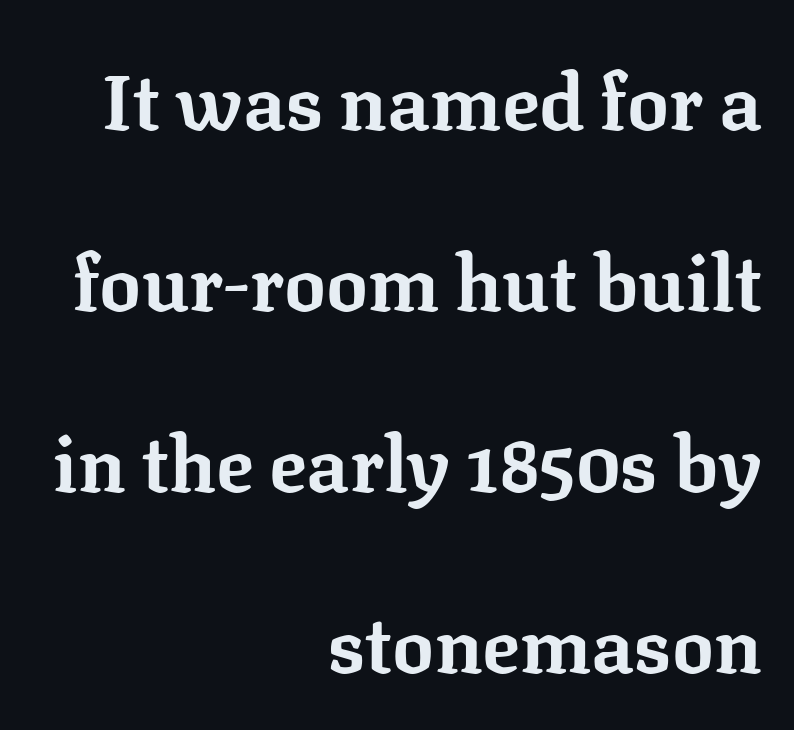
The image shows 78 px bold serif type, upright; set right-aligned, loose line spacing (2.32x), normal letter spacing, not underlined; low stroke contrast and a medium x-height.
